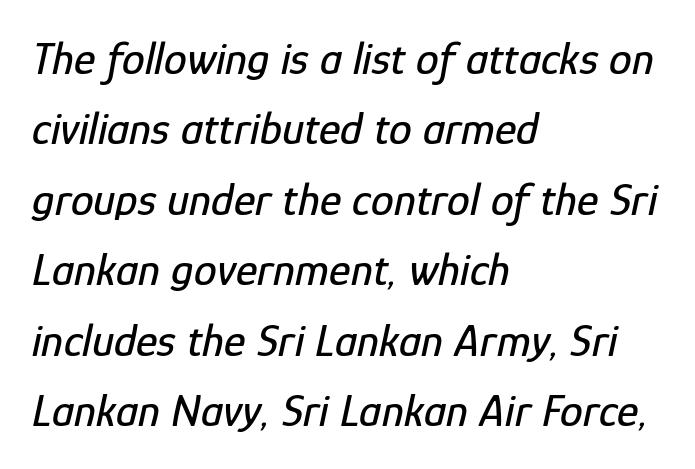
Q: Is the text italic (slanted)? A: Yes, it leans right by about 12 degrees.
Q: Is the text underlined? A: No.
Q: How is the paragraph aligned? A: Left-aligned.
Q: Is the spacing between letters normal or unusually wide? A: Normal.
Q: Is the spacing between lines tight, normal or loose? A: Normal.
Q: Width (condensed, normal, or wide)? A: Condensed.
Q: Stroke contrast? A: Low.
Q: x-height? A: Medium.
Q: Monospaced? A: No.
